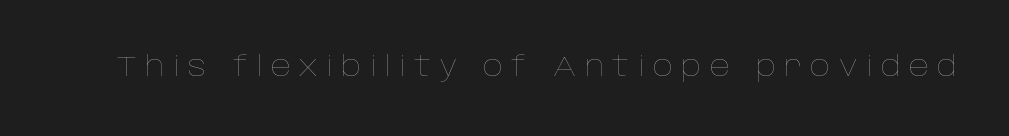
Q: Is the text bold? A: No.
Q: Is the text italic (slanted)? A: No, it is upright.
Q: Is the text underlined? A: No.
Q: Is the spacing between letters normal or unusually wide? A: Unusually wide.
Q: Width (condensed, normal, or wide)? A: Normal.
Q: Stroke contrast? A: Low.
Q: x-height? A: Large.
Q: Monospaced? A: No.
